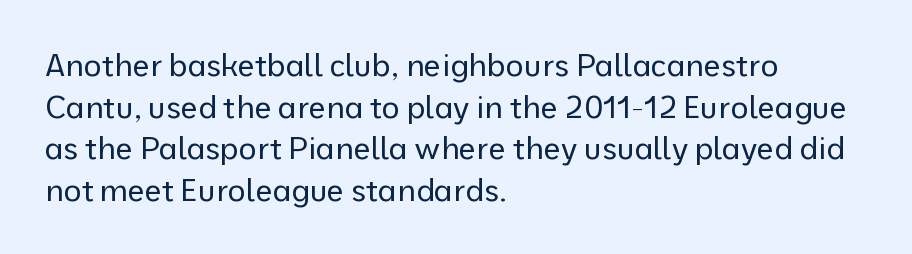
Q: Is the text bold? A: No.
Q: Is the text italic (slanted)? A: No, it is upright.
Q: Is the typeface a serif or a sans-serif typeface? A: Sans-serif.
Q: Is the text underlined? A: No.
Q: How is the paragraph aligned? A: Left-aligned.
Q: Is the spacing between letters normal or unusually wide? A: Normal.
Q: Is the spacing between lines tight, normal or loose? A: Normal.
Q: Width (condensed, normal, or wide)? A: Normal.
Q: Stroke contrast? A: Low.
Q: x-height? A: Medium.
Q: Monospaced? A: No.
